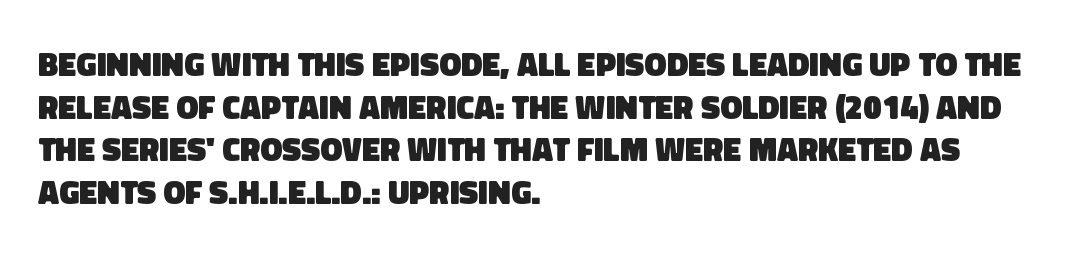
Q: Is the text bold? A: Yes.
Q: Is the typeface a serif or a sans-serif typeface? A: Sans-serif.
Q: Is the text underlined? A: No.
Q: How is the paragraph aligned? A: Left-aligned.
Q: Is the spacing between letters normal or unusually wide? A: Normal.
Q: Is the spacing between lines tight, normal or loose? A: Normal.
Q: Width (condensed, normal, or wide)? A: Normal.
Q: Stroke contrast? A: Low.
Q: x-height? A: Large.
Q: Monospaced? A: No.
